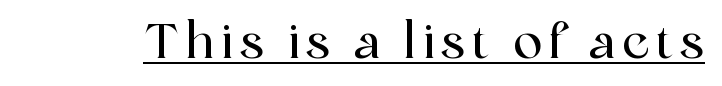
The image shows 49 px serif type, upright; set underlined; a medium x-height.
